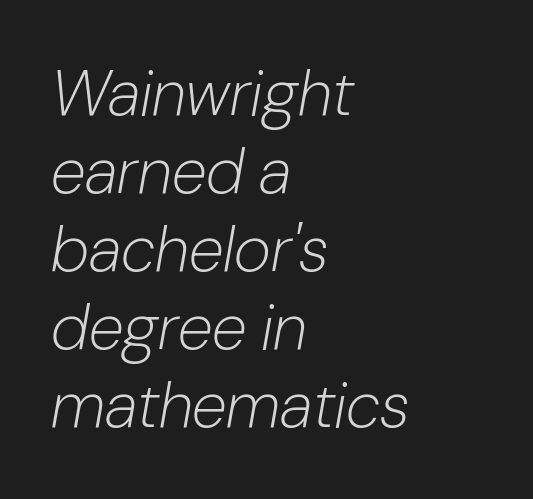
{"italic": "yes", "lean": "right", "slant_degrees": 10, "bold": "no", "weight": "light", "width": "normal", "stroke_contrast": "low", "x_height": "medium", "monospaced": "no", "underline": "no", "align": "left", "line_spacing_ratio": 1.22, "letter_spacing": "normal", "letter_spacing_em": 0.0, "glyph_px": 64}
